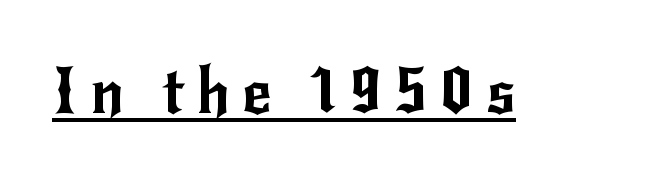
Q: Is the text italic (slanted)? A: No, it is upright.
Q: Is the typeface a serif or a sans-serif typeface? A: Sans-serif.
Q: Is the text underlined? A: Yes.
Q: Width (condensed, normal, or wide)? A: Normal.
Q: Stroke contrast? A: Low.
Q: x-height? A: Small.
Q: Monospaced? A: No.
